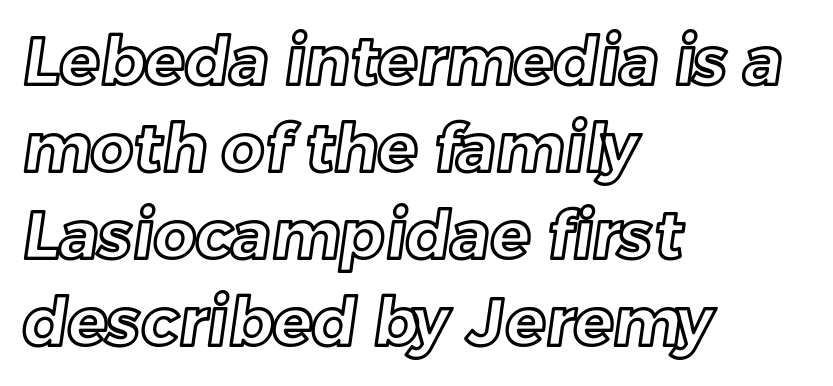
{"width": "normal", "x_height": "medium", "monospaced": "no", "underline": "no", "align": "left", "line_spacing": "normal", "line_spacing_ratio": 1.32, "letter_spacing": "normal", "letter_spacing_em": 0.0, "glyph_px": 66}
